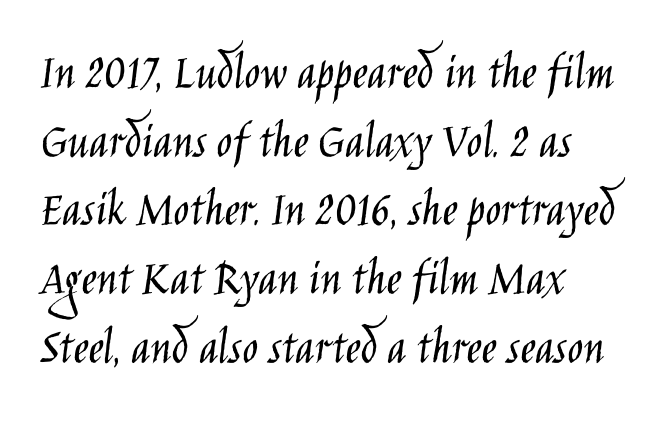
The image shows 52 px light, condensed sans-serif type; set left-aligned, normal line spacing (1.32x), normal letter spacing, not underlined; low stroke contrast and a large x-height.
